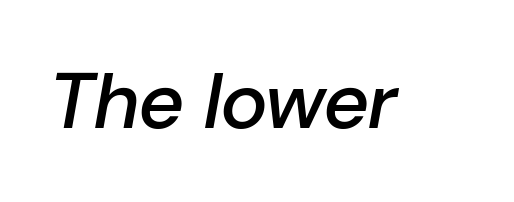
Semibold letterforms, between regular and bold. The string is rendered with underlining switched off. The passage shown is typed in a proportional face where columns would drift. Looking at the ascenders, they clearly lean.
